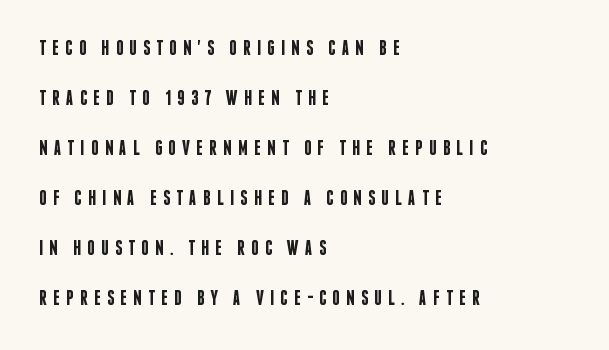
Q: Is the text bold? A: Semi-bold.
Q: Is the text italic (slanted)? A: No, it is upright.
Q: Is the text underlined? A: No.
Q: How is the paragraph aligned? A: Left-aligned.
Q: Is the spacing between letters normal or unusually wide? A: Unusually wide.
Q: Is the spacing between lines tight, normal or loose? A: Loose.
